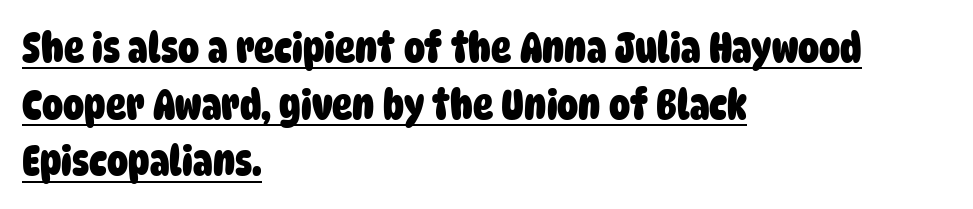
The image shows 42 px heavy, condensed sans-serif type; set left-aligned, normal line spacing (1.35x), normal letter spacing, underlined; low stroke contrast and a large x-height.
